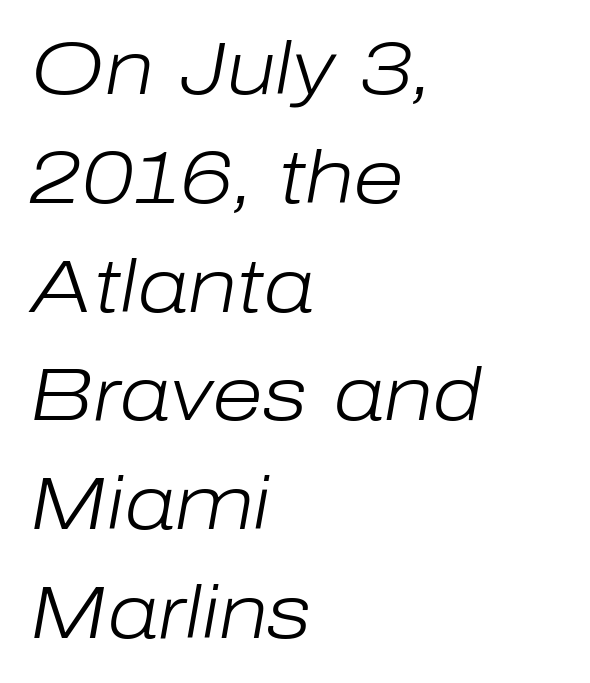
Q: Is the text bold? A: No.
Q: Is the text italic (slanted)? A: Yes, it leans right by about 10 degrees.
Q: Is the text underlined? A: No.
Q: How is the paragraph aligned? A: Left-aligned.
Q: Is the spacing between letters normal or unusually wide? A: Normal.
Q: Is the spacing between lines tight, normal or loose? A: Normal.
Q: Width (condensed, normal, or wide)? A: Normal.
Q: Stroke contrast? A: Low.
Q: x-height? A: Medium.
Q: Monospaced? A: No.
